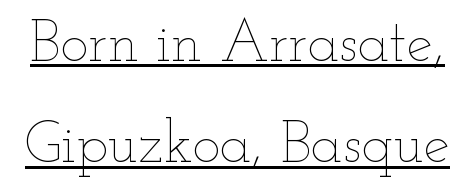
Ordinary non-slanted type is in use. Caption: standard tracking, unaltered. The glyphs are accompanied by a horizontal stroke just below them. The font is comparable to plain body text, perhaps lighter. The letters advance in unequal steps, a hallmark of proportional type.
